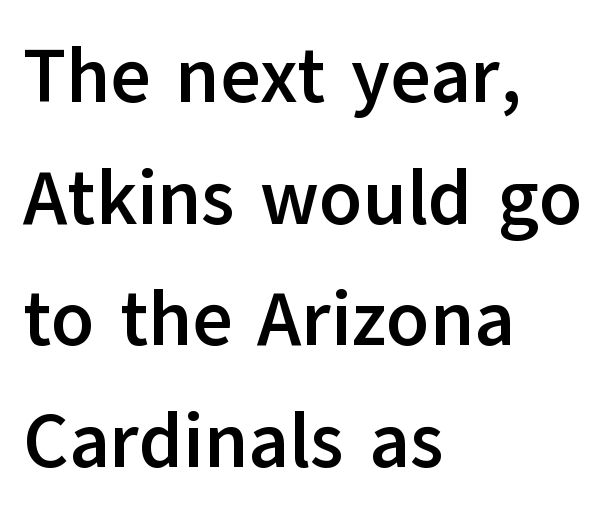
Q: Is the text bold? A: Yes.
Q: Is the text italic (slanted)? A: No, it is upright.
Q: Is the typeface a serif or a sans-serif typeface? A: Sans-serif.
Q: Is the text underlined? A: No.
Q: How is the paragraph aligned? A: Left-aligned.
Q: Is the spacing between letters normal or unusually wide? A: Normal.
Q: Is the spacing between lines tight, normal or loose? A: Normal.
Q: Width (condensed, normal, or wide)? A: Normal.
Q: Stroke contrast? A: Low.
Q: x-height? A: Medium.
Q: Monospaced? A: No.
